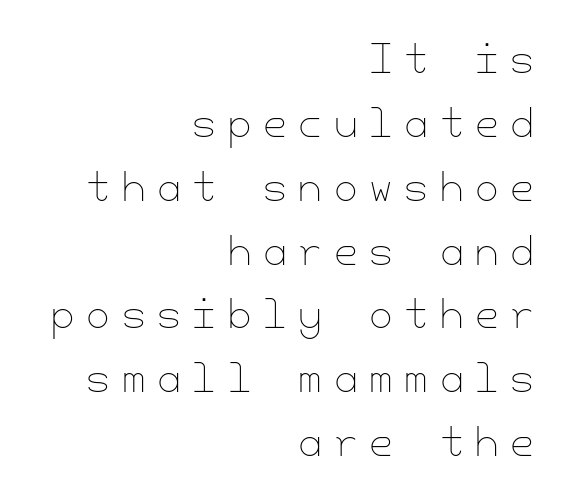
The image shows 38 px thin type, upright; set right-aligned, normal line spacing (1.68x), unusually wide letter spacing (+0.31 em), not underlined; low stroke contrast and a small x-height.
